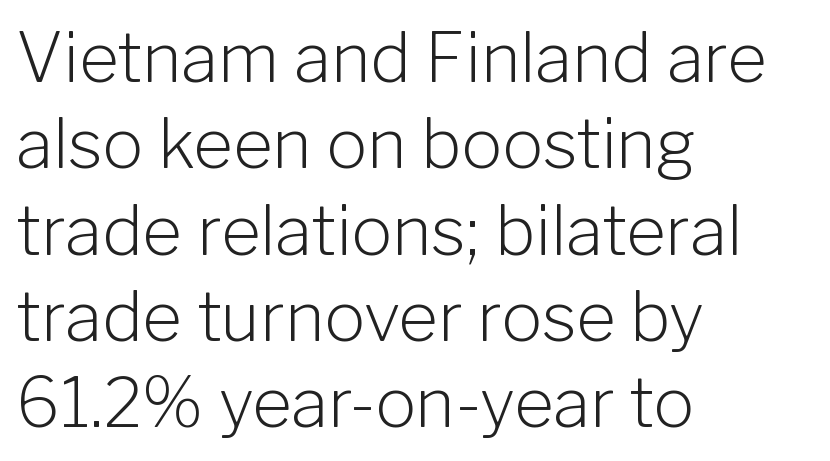
Q: Is the text bold? A: No.
Q: Is the text italic (slanted)? A: No, it is upright.
Q: Is the typeface a serif or a sans-serif typeface? A: Sans-serif.
Q: Is the text underlined? A: No.
Q: How is the paragraph aligned? A: Left-aligned.
Q: Is the spacing between letters normal or unusually wide? A: Normal.
Q: Is the spacing between lines tight, normal or loose? A: Normal.
Q: Width (condensed, normal, or wide)? A: Normal.
Q: Stroke contrast? A: Low.
Q: x-height? A: Medium.
Q: Monospaced? A: No.
